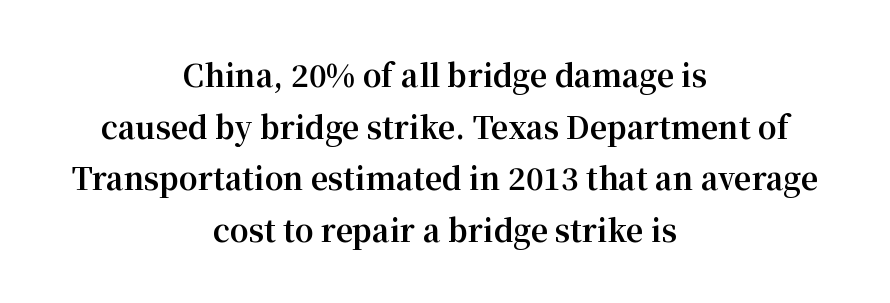
The image shows 30 px bold serif type, upright; set centered, line spacing 1.72x, normal letter spacing, not underlined; medium stroke contrast and a medium x-height.
